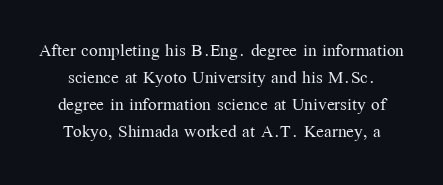
Stroke thickness stays within the range of a standard reading face or lighter. The paragraph has two soft edges and a firm central axis. Underlining? Definitely not there. How are the letters spaced? Ordinarily, with no added tracking. Rendered with straight, roman letterforms.
